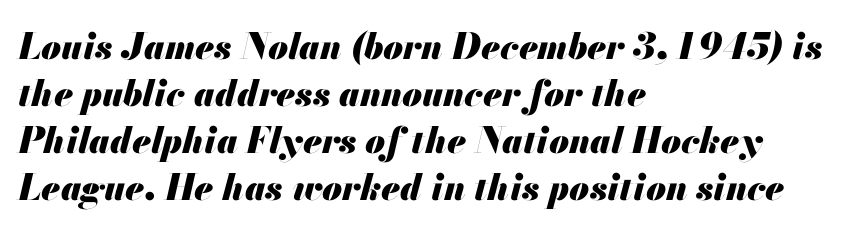
The passage shown leans; its letterforms are oblique. I'd describe the lettering as bold — thick and assertive. Note the varied advance widths — an 'i' is clearly narrower than an 'm'. Horizontal bands of white between lines are of average thickness. Just letters on the line, the space beneath them empty.
